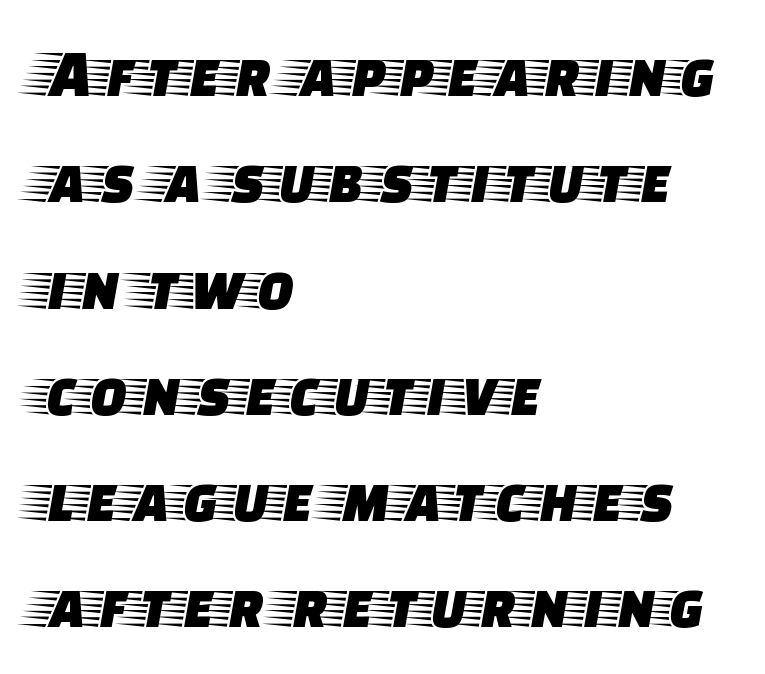
The image shows 69 px wide serif type; set left-aligned, normal line spacing (1.54x), normal letter spacing, not underlined; low stroke contrast and a large x-height.
